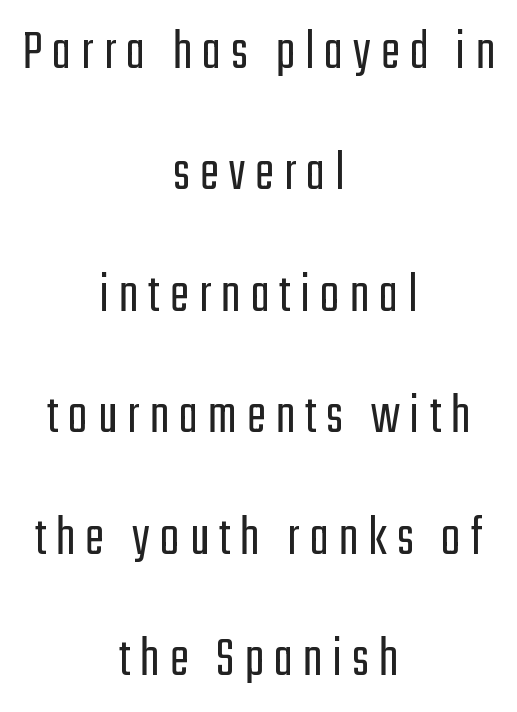
Q: Is the text bold? A: No.
Q: Is the text italic (slanted)? A: No, it is upright.
Q: Is the typeface a serif or a sans-serif typeface? A: Sans-serif.
Q: Is the text underlined? A: No.
Q: How is the paragraph aligned? A: Centered.
Q: Is the spacing between lines tight, normal or loose? A: Loose.
Q: Width (condensed, normal, or wide)? A: Condensed.
Q: Stroke contrast? A: Low.
Q: x-height? A: Medium.
Q: Monospaced? A: No.
